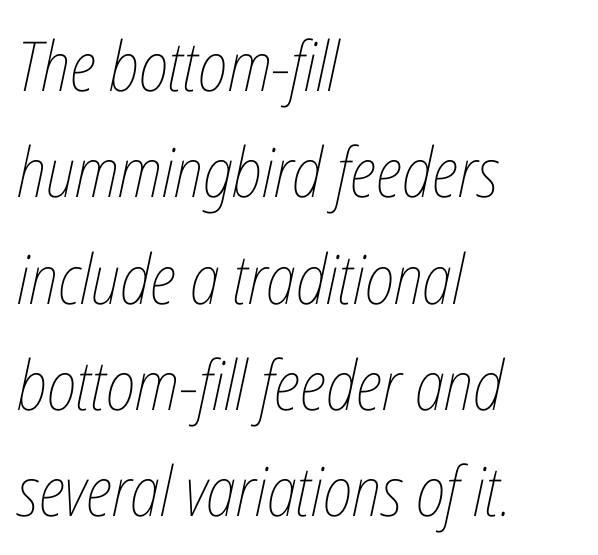
Q: Is the text bold? A: No.
Q: Is the text italic (slanted)? A: Yes, it leans right by about 12 degrees.
Q: Is the text underlined? A: No.
Q: How is the paragraph aligned? A: Left-aligned.
Q: Is the spacing between letters normal or unusually wide? A: Normal.
Q: Is the spacing between lines tight, normal or loose? A: Normal.
Q: Width (condensed, normal, or wide)? A: Condensed.
Q: Stroke contrast? A: Low.
Q: x-height? A: Medium.
Q: Monospaced? A: No.
